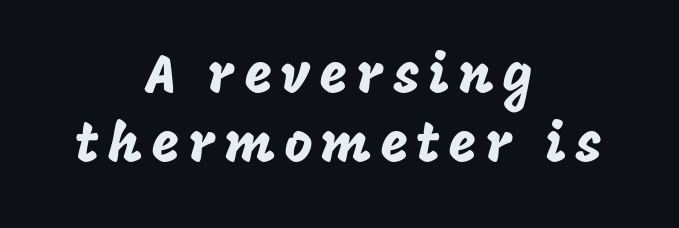
Does the leading feel generous? No, just average. The passage is arranged like a title page — every line centered. Classification — sans serif. The passage shown is typed in a proportional face where columns would drift.
